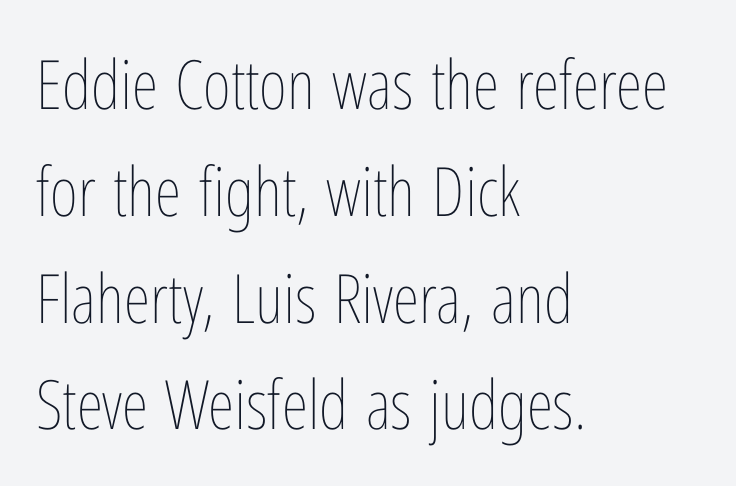
The image shows 68 px thin, condensed type, upright; set left-aligned, normal line spacing (1.57x), normal letter spacing, not underlined; low stroke contrast and a medium x-height.
